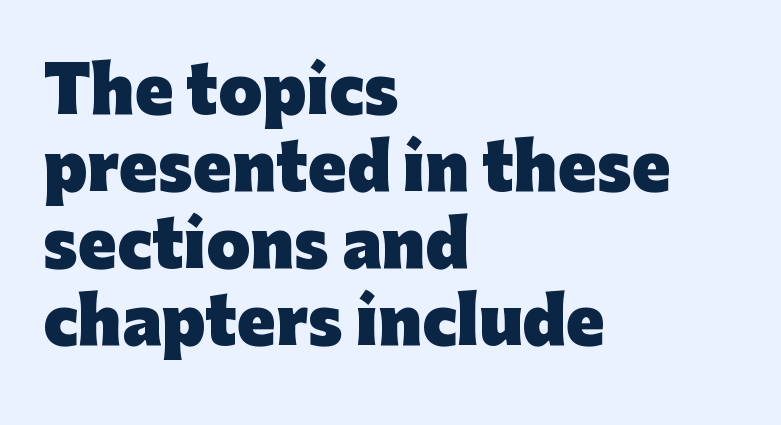
Rendered with straight, roman letterforms. Descenders hang freely into open space. Letterform terminals end flat and unadorned throughout the passage. You could call the tracking neutral — neither tight nor loose. How heavy is the stroke? Heavy — this is a bold.
